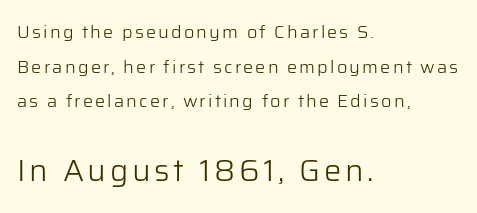
Q: Is the text bold? A: No.
Q: Is the text italic (slanted)? A: No, it is upright.
Q: Is the typeface a serif or a sans-serif typeface? A: Sans-serif.
Q: Is the text underlined? A: No.
Q: How is the paragraph aligned? A: Left-aligned.
Q: Is the spacing between lines tight, normal or loose? A: Loose.
Q: Which block of text is set in a larger size, the first (top) or the second (bottom)? A: The second (bottom) one.
Q: Width (condensed, normal, or wide)? A: Normal.
Q: Stroke contrast? A: Low.
Q: x-height? A: Medium.
Q: Monospaced? A: No.
